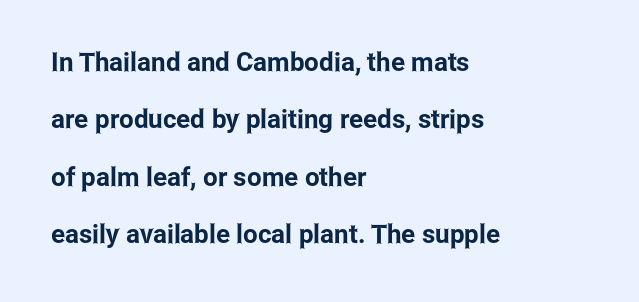
Tall strokes in this sample are plumb rather than angled. You could call the tracking neutral — neither tight nor loose. Is the block centered? No — it sits flush against the left margin. Bare-footed words on every line.
